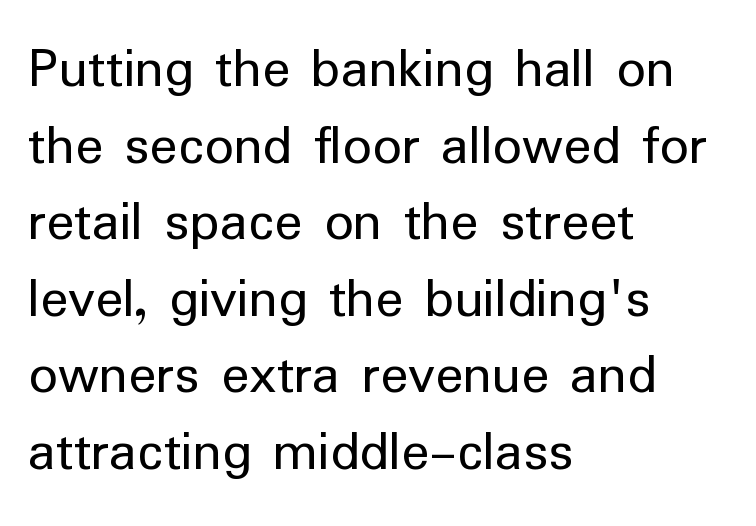
Q: Is the text bold? A: No.
Q: Is the text italic (slanted)? A: No, it is upright.
Q: Is the typeface a serif or a sans-serif typeface? A: Sans-serif.
Q: Is the text underlined? A: No.
Q: How is the paragraph aligned? A: Left-aligned.
Q: Is the spacing between letters normal or unusually wide? A: Normal.
Q: Is the spacing between lines tight, normal or loose? A: Normal.
Q: Width (condensed, normal, or wide)? A: Normal.
Q: Stroke contrast? A: Low.
Q: x-height? A: Medium.
Q: Monospaced? A: No.
